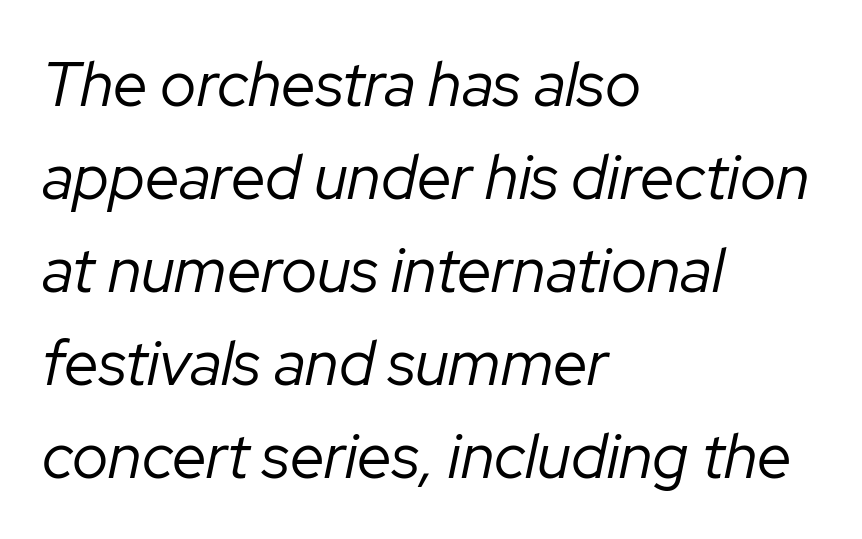
Italic: yes, the glyphs are oblique. Honestly, the letter spacing is just normal — you wouldn't notice it. The passage shown stacks its lines at a standard gap. These glyphs show unthickened strokes, regular width or finer. Notice how the passage keeps a crisp vertical edge on the left only.
